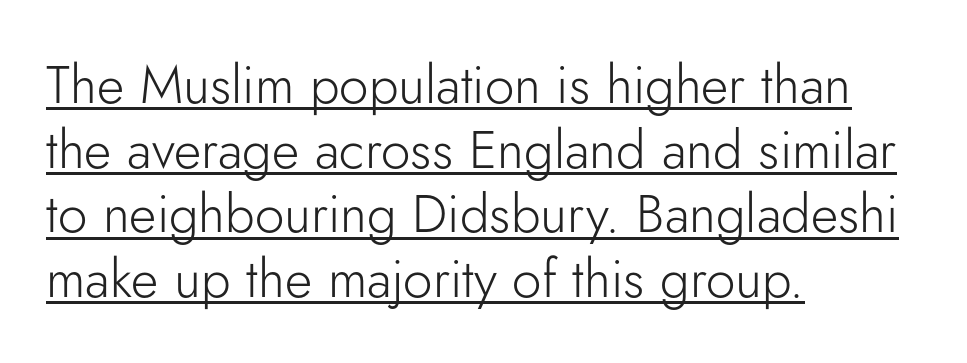
Q: Is the text bold? A: No.
Q: Is the text italic (slanted)? A: No, it is upright.
Q: Is the typeface a serif or a sans-serif typeface? A: Sans-serif.
Q: Is the text underlined? A: Yes.
Q: How is the paragraph aligned? A: Left-aligned.
Q: Is the spacing between letters normal or unusually wide? A: Normal.
Q: Width (condensed, normal, or wide)? A: Normal.
Q: Stroke contrast? A: Low.
Q: x-height? A: Small.
Q: Monospaced? A: No.
